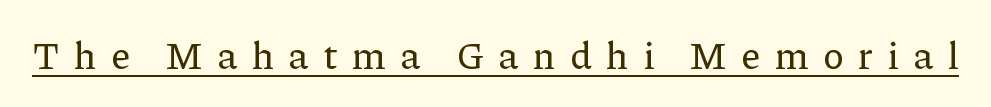
Q: Is the text italic (slanted)? A: No, it is upright.
Q: Is the typeface a serif or a sans-serif typeface? A: Serif.
Q: Is the text underlined? A: Yes.
Q: Is the spacing between letters normal or unusually wide? A: Unusually wide.
Q: Width (condensed, normal, or wide)? A: Normal.
Q: Stroke contrast? A: Low.
Q: x-height? A: Medium.
Q: Monospaced? A: No.
